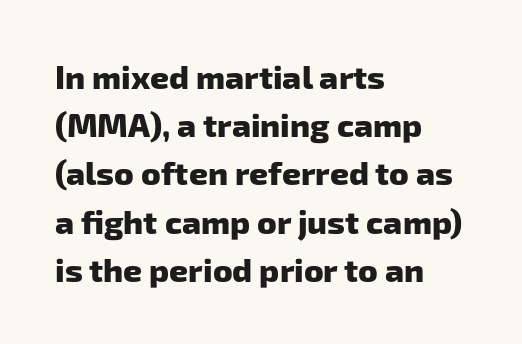
The image shows 33 px heavy sans-serif type; set left-aligned, normal line spacing (1.46x), normal letter spacing, not underlined; low stroke contrast and a medium x-height.
